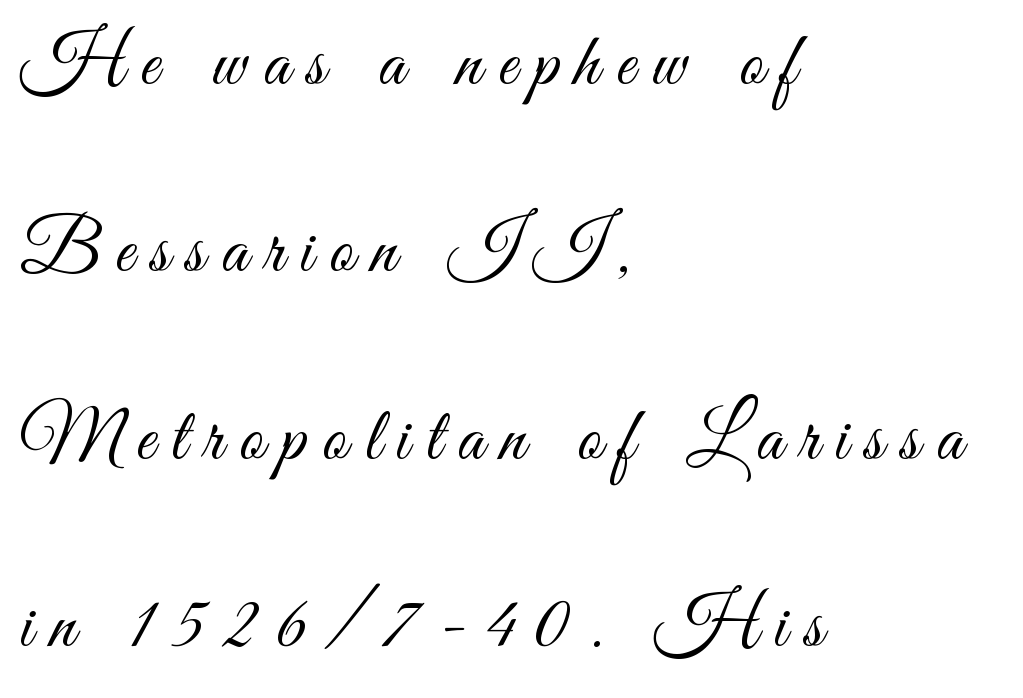
{"serif": "no", "bold": "no", "weight": "light", "width": "condensed", "stroke_contrast": "medium", "x_height": "small", "monospaced": "no", "underline": "no", "align": "left", "line_spacing": "loose", "line_spacing_ratio": 2.5, "letter_spacing": "wide", "letter_spacing_em": 0.22, "glyph_px": 75}
